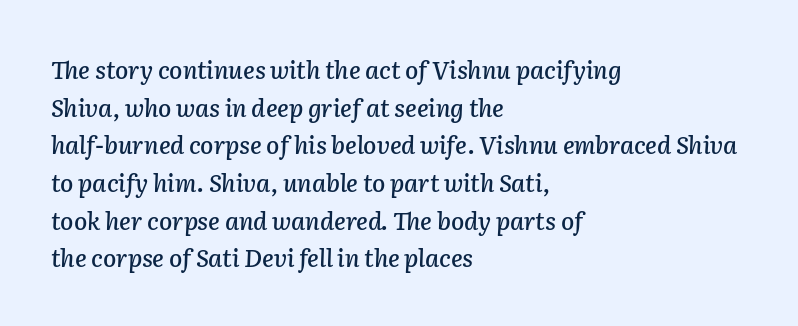
Plain, unruled lines of type. Line beginnings align vertically; line endings do not. The specimen reads as italic at a glance. The block of text has a typical density, with ordinary space between rows. A typesetter would call this zero additional tracking.
